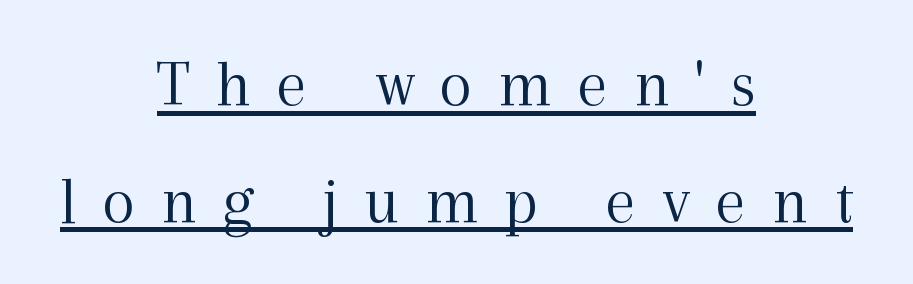
Does the type have serifs? Yes, each stem ends in a small foot. Varying glyph widths throughout — classic text-font behaviour. Vertical stems look standard width or narrower in stroke. The compositor balanced each line on the midline. Characters remain perfectly vertical along every line.
